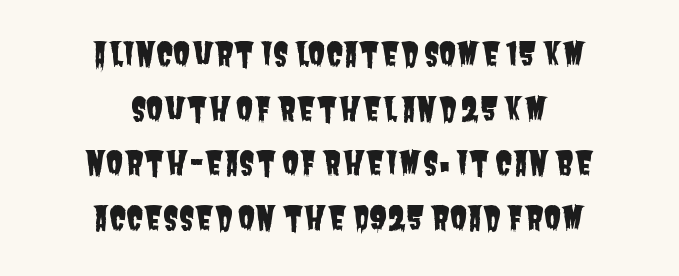
The image shows 32 px condensed sans-serif type; set centered, line spacing 1.71x, normal letter spacing, not underlined; low stroke contrast and a large x-height.
